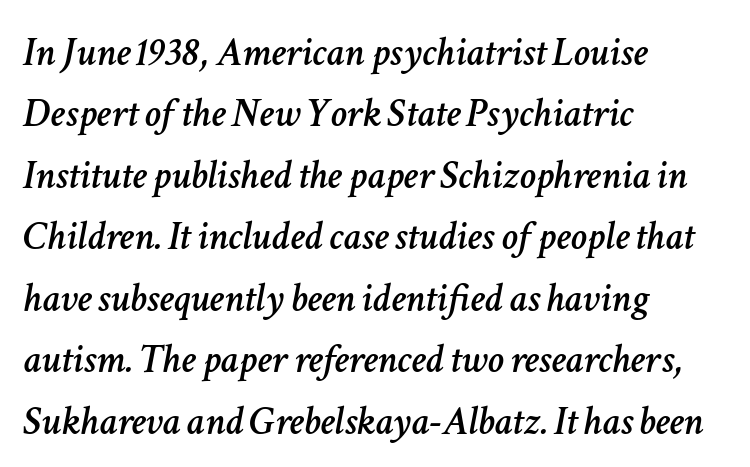
The image shows 41 px text type, italic (leaning right); set left-aligned, normal line spacing (1.5x), normal letter spacing, not underlined; low stroke contrast and a medium x-height.
